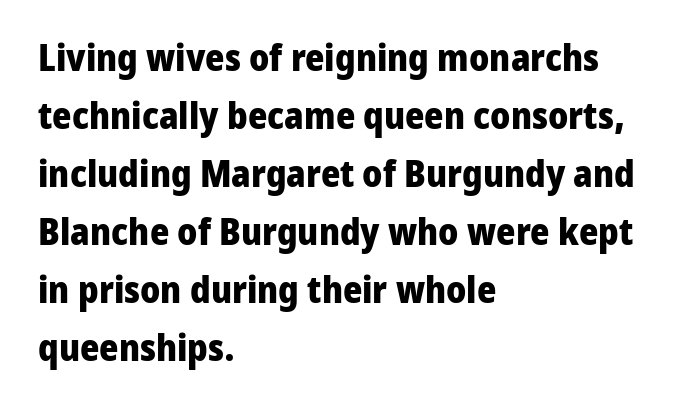
The image shows 37 px heavy sans-serif type, upright; set left-aligned, normal line spacing (1.57x), normal letter spacing, not underlined; low stroke contrast and a medium x-height.
